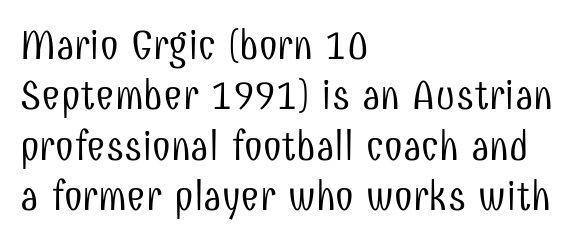
Q: Is the text bold? A: No.
Q: Is the text italic (slanted)? A: No, it is upright.
Q: Is the typeface a serif or a sans-serif typeface? A: Sans-serif.
Q: Is the text underlined? A: No.
Q: How is the paragraph aligned? A: Left-aligned.
Q: Is the spacing between letters normal or unusually wide? A: Normal.
Q: Width (condensed, normal, or wide)? A: Condensed.
Q: Stroke contrast? A: Low.
Q: x-height? A: Medium.
Q: Monospaced? A: No.
